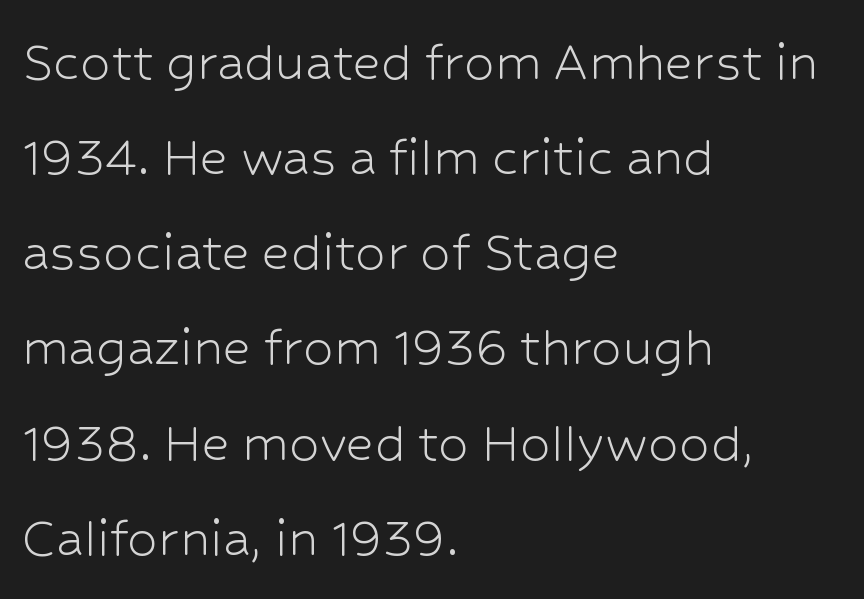
Q: Is the text bold? A: No.
Q: Is the text italic (slanted)? A: No, it is upright.
Q: Is the typeface a serif or a sans-serif typeface? A: Sans-serif.
Q: Is the text underlined? A: No.
Q: How is the paragraph aligned? A: Left-aligned.
Q: Is the spacing between letters normal or unusually wide? A: Normal.
Q: Is the spacing between lines tight, normal or loose? A: Normal.
Q: Width (condensed, normal, or wide)? A: Normal.
Q: Stroke contrast? A: Low.
Q: x-height? A: Medium.
Q: Monospaced? A: No.
